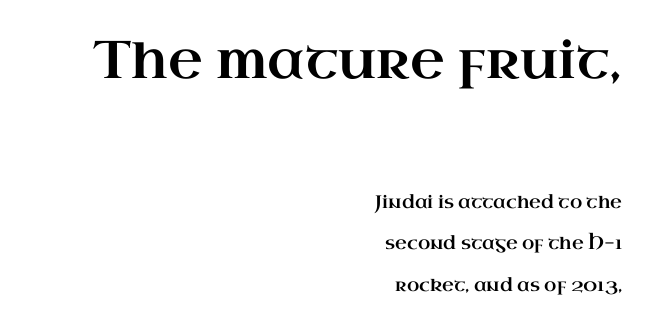
The image shows 53 px wide serif type, upright; set right-aligned, loose line spacing (2.31x), normal letter spacing, not underlined; the first (top) block is 2.94x larger; high stroke contrast and a small x-height.
